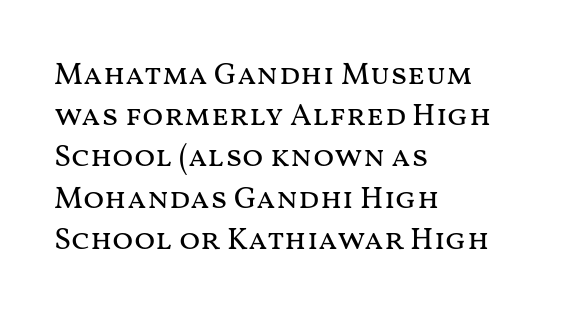
Q: Is the text bold? A: No.
Q: Is the text italic (slanted)? A: No, it is upright.
Q: Is the text underlined? A: No.
Q: How is the paragraph aligned? A: Left-aligned.
Q: Is the spacing between letters normal or unusually wide? A: Normal.
Q: Is the spacing between lines tight, normal or loose? A: Normal.
Q: Width (condensed, normal, or wide)? A: Wide.
Q: Stroke contrast? A: Medium.
Q: x-height? A: Medium.
Q: Monospaced? A: No.
